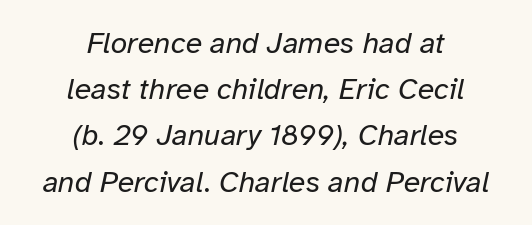
Q: Is the text bold? A: No.
Q: Is the text italic (slanted)? A: Yes, it leans right by about 12 degrees.
Q: Is the text underlined? A: No.
Q: How is the paragraph aligned? A: Centered.
Q: Is the spacing between letters normal or unusually wide? A: Normal.
Q: Is the spacing between lines tight, normal or loose? A: Normal.
Q: Width (condensed, normal, or wide)? A: Normal.
Q: Stroke contrast? A: Low.
Q: x-height? A: Medium.
Q: Monospaced? A: No.
